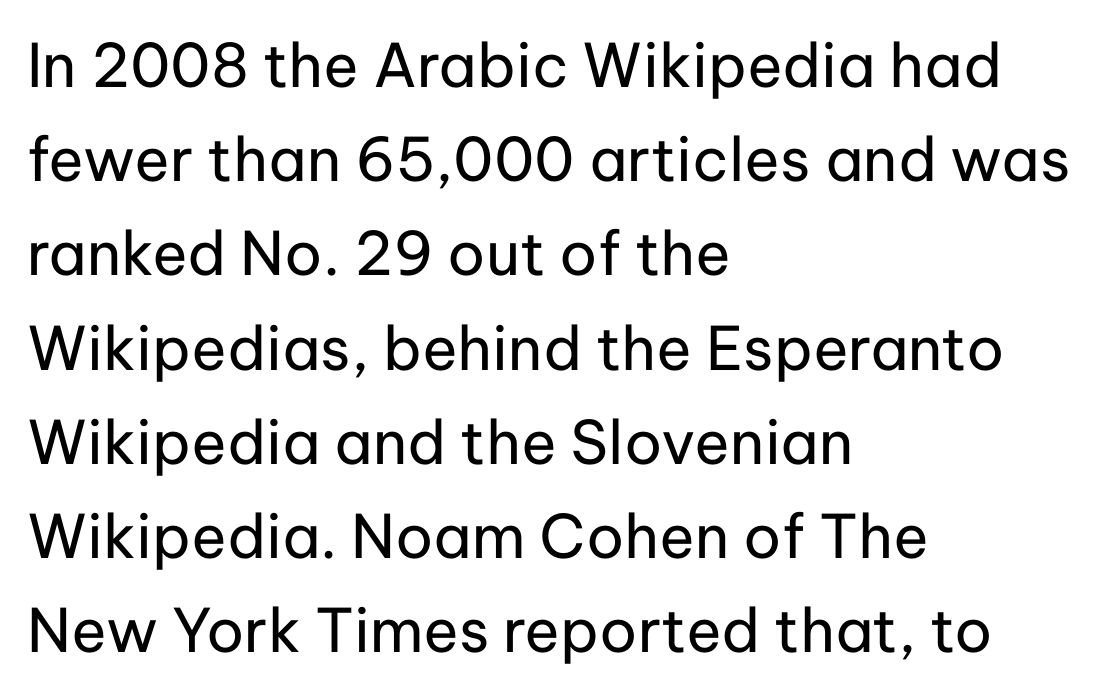
The image shows 60 px regular-weight sans-serif type, upright; set left-aligned, normal line spacing (1.57x), normal letter spacing, not underlined; low stroke contrast and a medium x-height.
